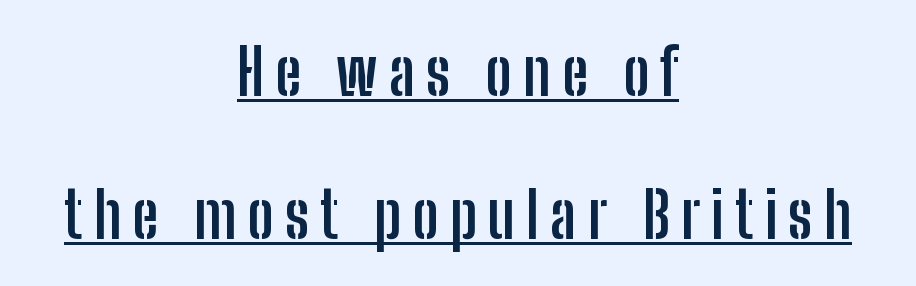
Proportional: the letters do not fall into vertical columns. When letters stand straight like this, we call the style roman or upright. The passage is arranged like a title page — every line centered. The rendered words wear a rule along their underside. The passage shown is emphatically bold.
